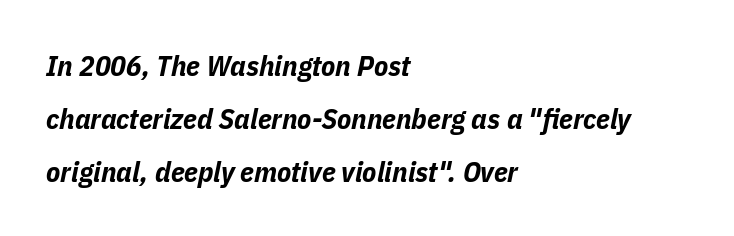
{"italic": "yes", "lean": "right", "slant_degrees": 11, "bold": "yes", "weight": "bold", "width": "condensed", "stroke_contrast": "low", "x_height": "medium", "monospaced": "no", "underline": "no", "align": "left", "line_spacing_ratio": 1.82, "letter_spacing": "normal", "letter_spacing_em": 0.0, "glyph_px": 29}
